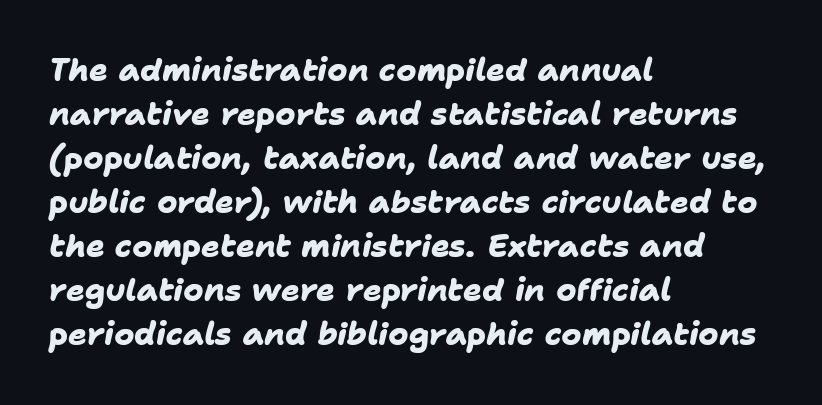
Only glyphs here, with clear space below each row. Compared with typical paragraphs, the rows here are spaced about the same. Chunky letters — that's bold for sure. Stroke terminals: plain, sans-serif. Nothing unusual about the tracking: characters are spaced as the font intends.
